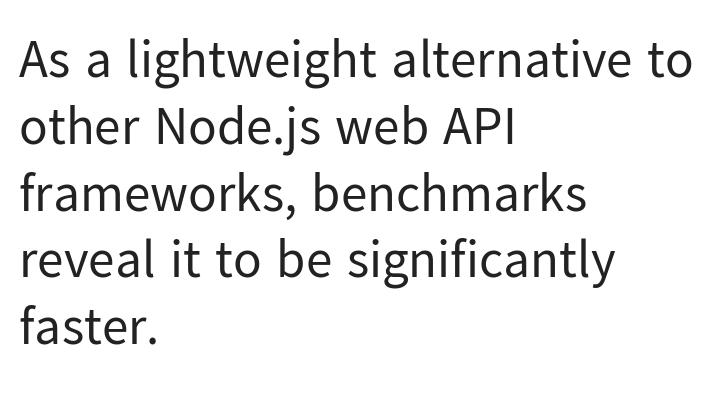
Casual observation: everything's shoved over to the left. Do the letters lean? They stand straight. The face used here is proportionally spaced, like ordinary book or web type. The type is set solid horizontally, with unmodified tracking.
